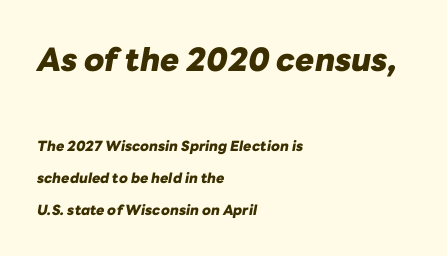
Q: Is the text bold? A: Yes.
Q: Is the text italic (slanted)? A: Yes, it leans right by about 10 degrees.
Q: Is the text underlined? A: No.
Q: How is the paragraph aligned? A: Left-aligned.
Q: Is the spacing between letters normal or unusually wide? A: Normal.
Q: Is the spacing between lines tight, normal or loose? A: Loose.
Q: Which block of text is set in a larger size, the first (top) or the second (bottom)? A: The first (top) one.
Q: Width (condensed, normal, or wide)? A: Normal.
Q: Stroke contrast? A: Low.
Q: x-height? A: Medium.
Q: Monospaced? A: No.
